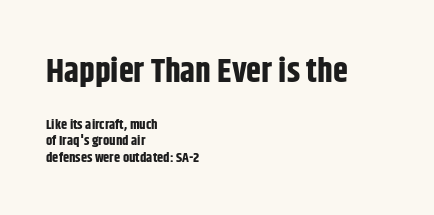
{"serif": "no", "italic": "no", "bold": "yes", "weight": "bold", "width": "condensed", "stroke_contrast": "low", "x_height": "large", "monospaced": "no", "underline": "no", "align": "left", "line_spacing_ratio": 1.19, "letter_spacing": "normal", "letter_spacing_em": 0.0, "larger_block": "first", "size_ratio": 2.43, "glyph_px": 34}
